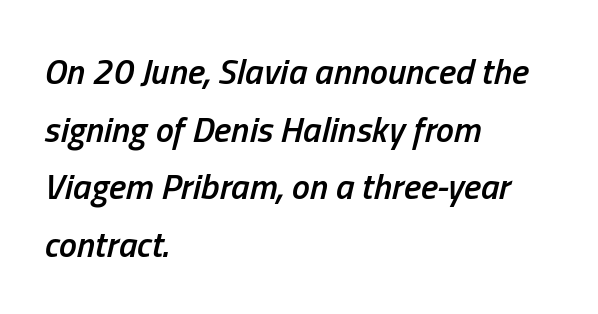
The line-height multiplier appears to be the usual default. A typesetter would mark this as italic. These lines keep a tight, regular rhythm from letter to letter. Each letter keeps its own natural width here, so spacing adapts to shape. The zone under the glyphs is completely vacant.
